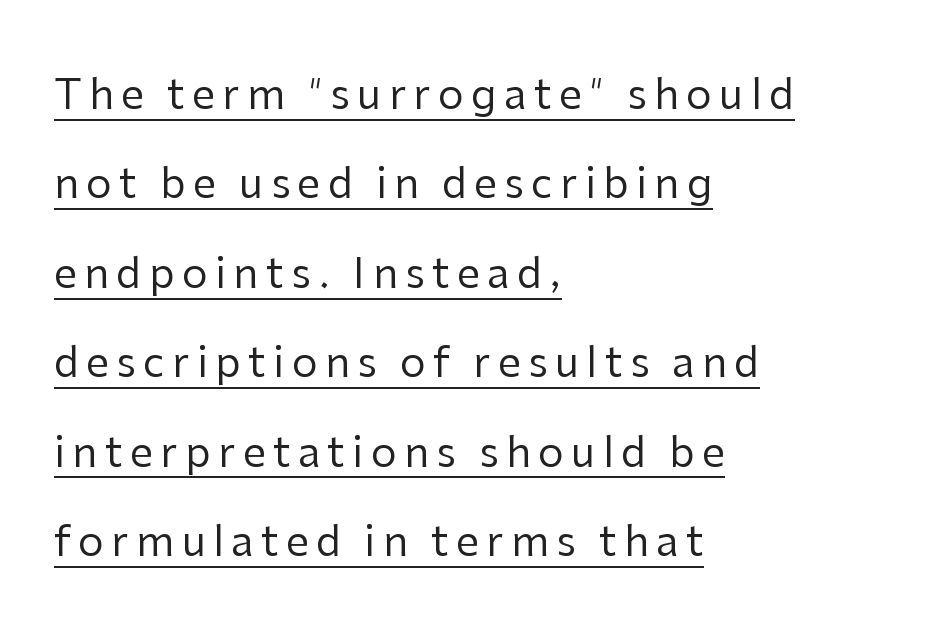
Quick note: underline on. Letterform terminals end flat and unadorned throughout the passage. Horizontal bands of white between lines are thick stripes. The text block is weighted toward the left margin, trailing off unevenly rightward.
